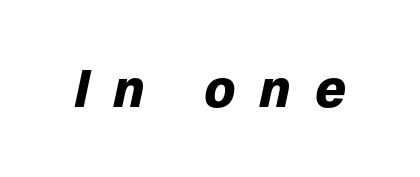
The image shows 52 px heavy type, italic (leaning right); set unusually wide letter spacing (+0.45 em), not underlined; low stroke contrast and a medium x-height.
